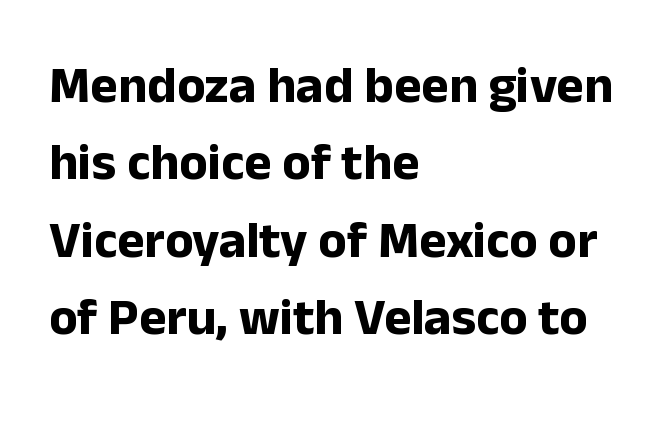
The image shows 52 px bold sans-serif type, upright; set left-aligned, normal line spacing (1.49x), normal letter spacing, not underlined; low stroke contrast and a medium x-height.
